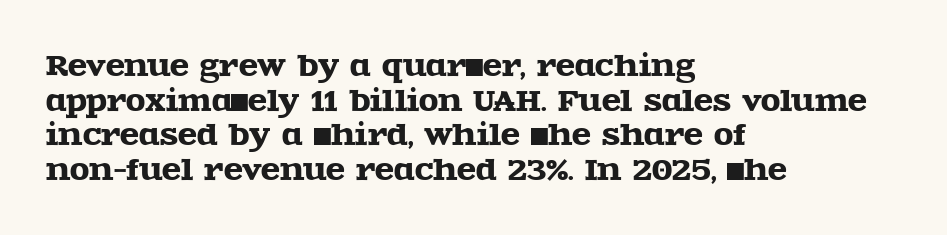
Short note: letters normally spaced. The lettering holds an erect, upright posture throughout. Does the type have serifs? Yes, each stem ends in a small foot. Here the designer chose a conventional face with non-uniform glyph widths. Does the copy run flush right? No — it runs flush left. Words float on clear page, feet unadorned.
